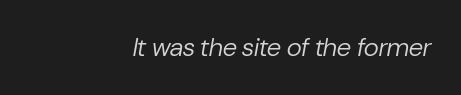
{"italic": "yes", "lean": "right", "slant_degrees": 10, "bold": "no", "underline": "no", "align": "right", "letter_spacing": "normal", "letter_spacing_em": 0.0, "glyph_px": 26}
